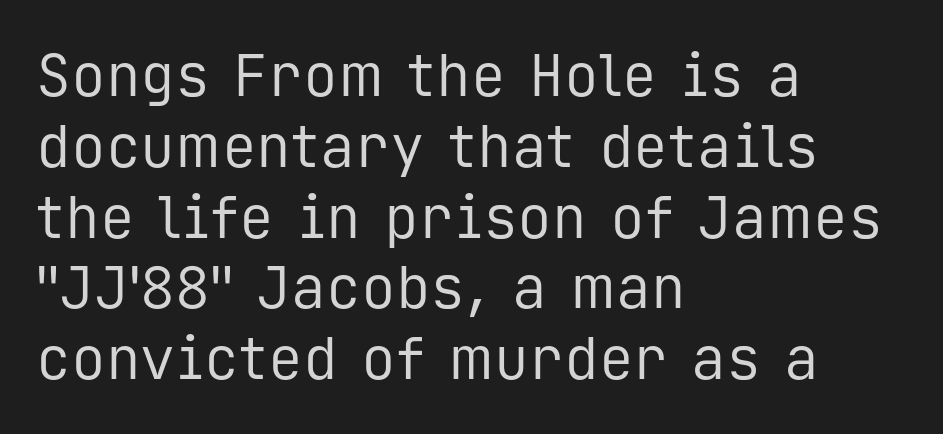
Is this a sans? Yes — the strokes have no serifs. Weight: in the light-to-regular range. Is there any slant? The stems are plumb. There is no visible air inserted between adjacent glyphs.
